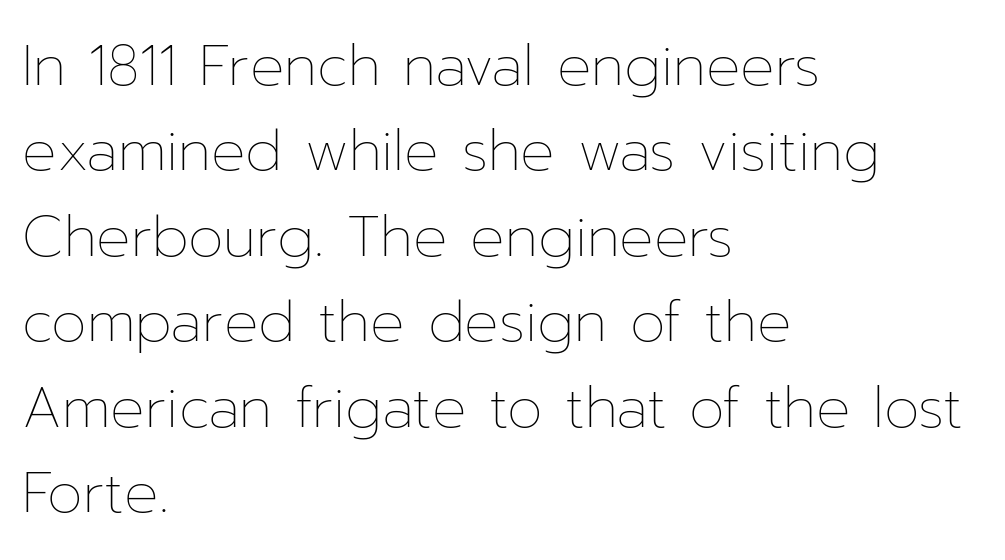
The image shows 57 px thin type, upright; set left-aligned, normal line spacing (1.5x), normal letter spacing, not underlined; low stroke contrast and a medium x-height.
